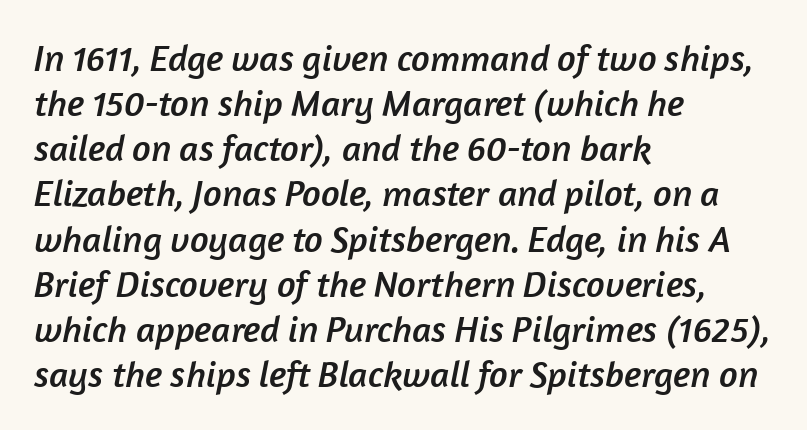
The image shows 37 px sans-serif type; set left-aligned, line spacing 1.22x, normal letter spacing, not underlined; low stroke contrast and a medium x-height.
